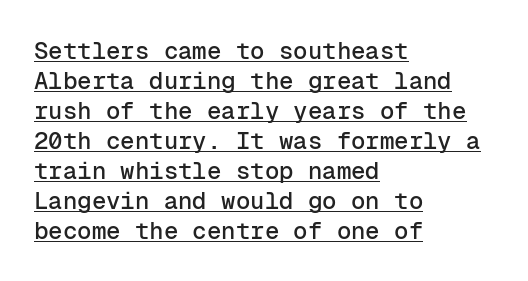
{"italic": "no", "underline": "yes", "align": "left", "line_spacing": "normal", "line_spacing_ratio": 1.25, "letter_spacing": "normal", "letter_spacing_em": 0.0, "glyph_px": 24}
